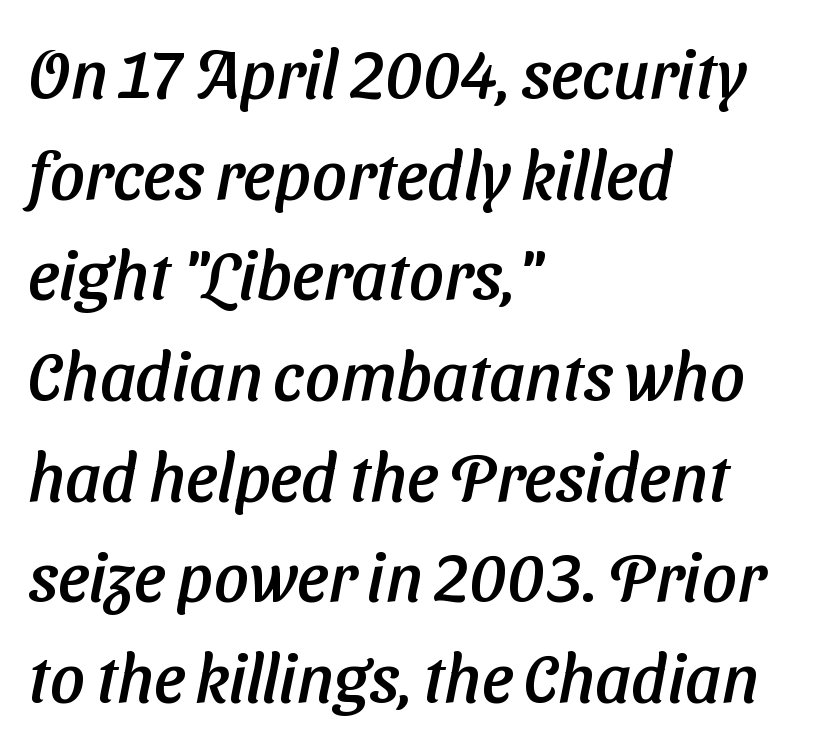
{"serif": "no", "width": "normal", "stroke_contrast": "low", "x_height": "medium", "monospaced": "no", "underline": "no", "align": "left", "line_spacing": "normal", "line_spacing_ratio": 1.48, "letter_spacing": "normal", "letter_spacing_em": 0.0, "glyph_px": 68}
